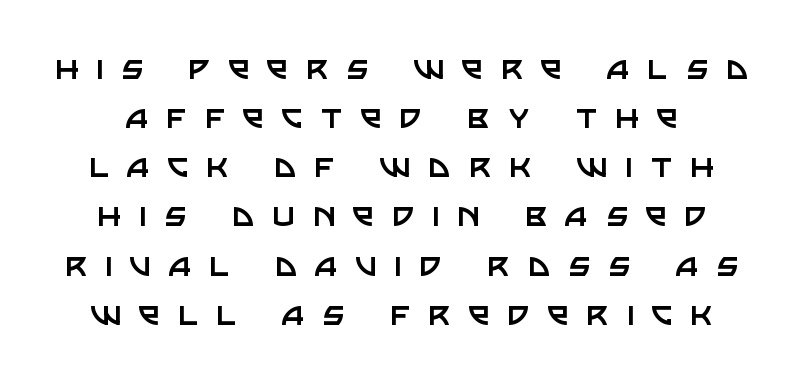
Students, note that the glyphs here are deliberately spaced far apart. The strokes are not fattened; the text isn't bold. Every character sits straight up, as roman type does. The passage shown is typed in a proportional face where columns would drift. Words float on clear page, feet unadorned.
